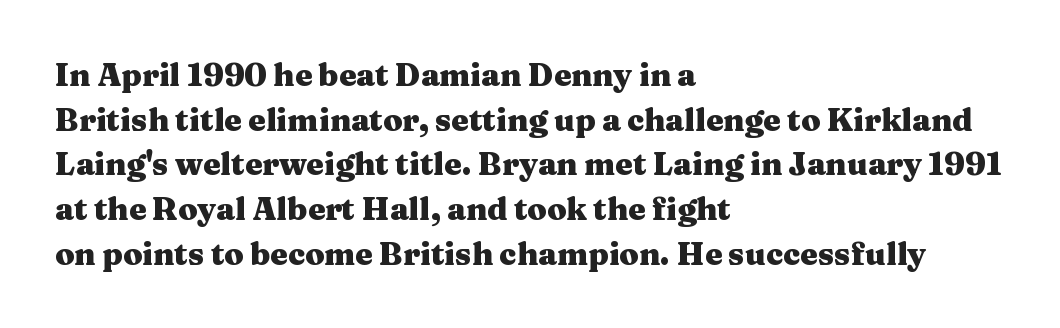
Q: Is the text bold? A: Yes.
Q: Is the text italic (slanted)? A: No, it is upright.
Q: Is the typeface a serif or a sans-serif typeface? A: Serif.
Q: Is the text underlined? A: No.
Q: How is the paragraph aligned? A: Left-aligned.
Q: Is the spacing between letters normal or unusually wide? A: Normal.
Q: Is the spacing between lines tight, normal or loose? A: Normal.
Q: Width (condensed, normal, or wide)? A: Wide.
Q: Stroke contrast? A: Medium.
Q: x-height? A: Medium.
Q: Monospaced? A: No.
